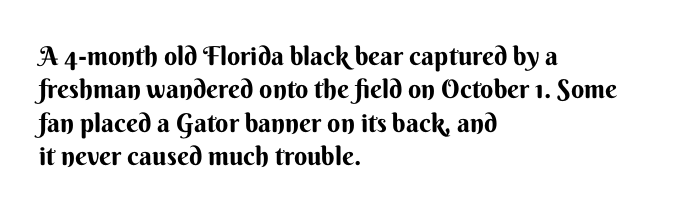
In terms of posture, this sample is upright. Look at the stroke-to-counter ratio: heavy, a bold. Notice how descenders clear the ascenders below comfortably — that's standard leading. The zone under the glyphs is completely vacant. The rendering keeps characters at their native spacing.
